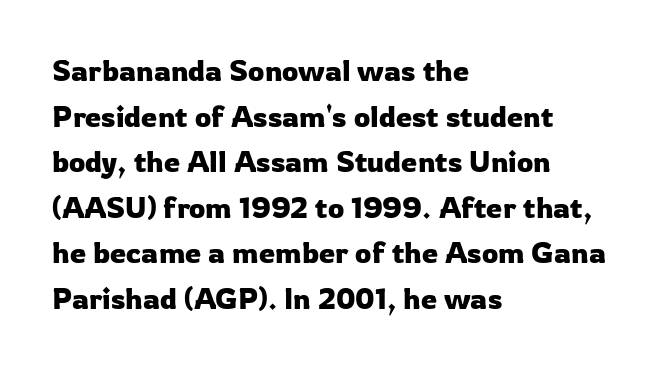
This sample keeps an unexceptional amount of space between lines. Posture: vertical. Looks like regular typesetting: each glyph gets only the width it needs. Descenders are the only things crossing below the line.
